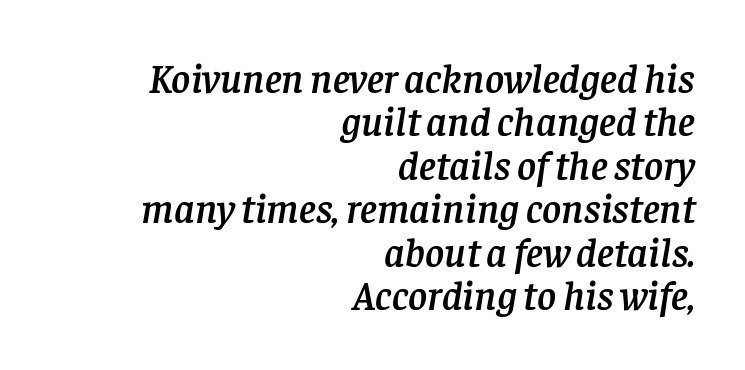
The image shows 41 px serif type, italic (leaning right); set right-aligned, tight line spacing (1.06x), normal letter spacing, not underlined; low stroke contrast and a large x-height.
